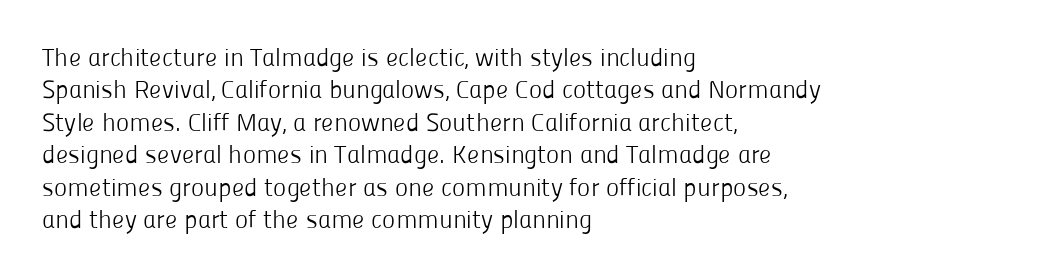
{"italic": "no", "bold": "no", "underline": "no", "align": "left", "line_spacing": "normal", "line_spacing_ratio": 1.3, "letter_spacing": "normal", "letter_spacing_em": 0.0, "glyph_px": 25}
